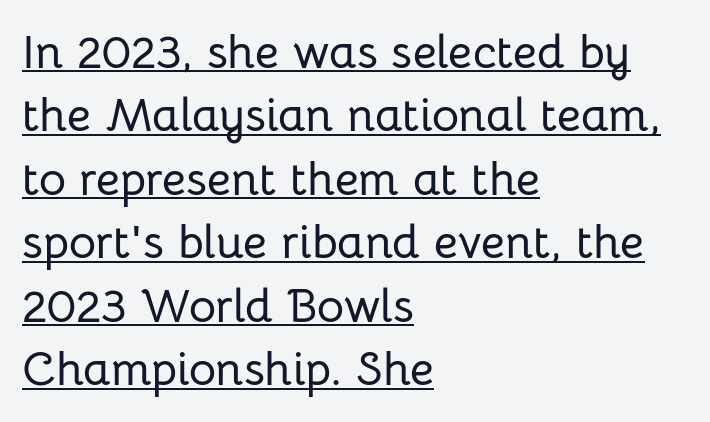
Tracking here is standard; glyphs follow each other at the usual distance. If you drew a ruler down the left edge, every line would touch it. This rendering features underlined lettering. In terms of letterform style, serifs are entirely absent. This sample has the flowing, uneven cadence of proportional lettering. Is there much room between lines? A standard amount, neither cramped nor airy.
